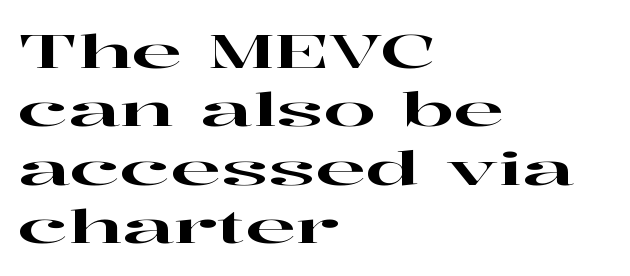
Small tapered or slab feet sit at the stroke ends, so this counts as serif. Rule under the text: the space is simply empty. Caption: multi-line text, flush left, ragged right. Spacing between characters is what you'd get straight out of the box. This is roman type, the default non-slanted kind.
